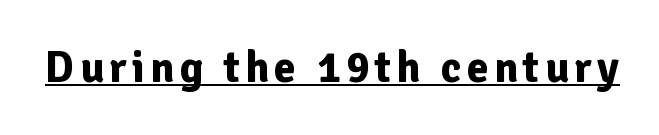
{"serif": "no", "italic": "no", "bold": "yes", "weight": "bold", "width": "normal", "stroke_contrast": "low", "x_height": "medium", "monospaced": "no", "underline": "yes", "glyph_px": 44}
